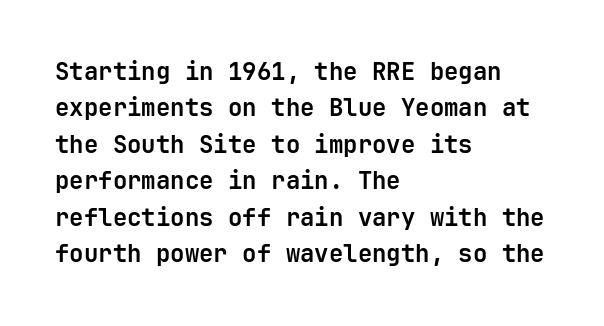
The designer left line spacing at the default. The horizontal fit of the characters is conventional and even. The specimen reads as upright at a glance. The passage shown is not underscored anywhere. The letters are bold, with thick, heavy strokes.
